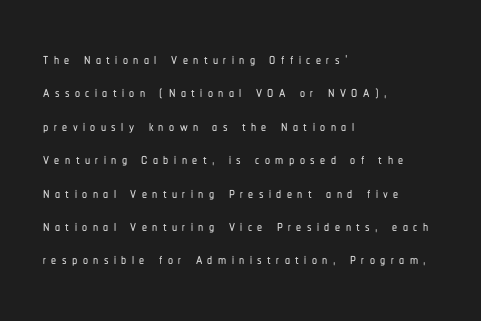
Q: Is the text italic (slanted)? A: No, it is upright.
Q: Is the text underlined? A: No.
Q: How is the paragraph aligned? A: Left-aligned.
Q: Is the spacing between letters normal or unusually wide? A: Unusually wide.
Q: Is the spacing between lines tight, normal or loose? A: Normal.
